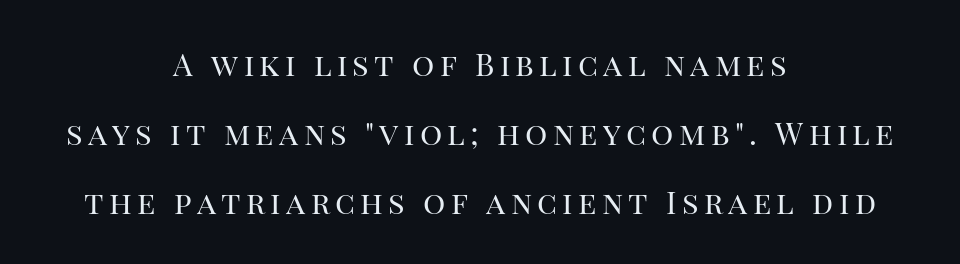
The image shows 31 px regular-weight serif type, upright; set centered, loose line spacing (2.22x), not underlined; high stroke contrast and a large x-height.
